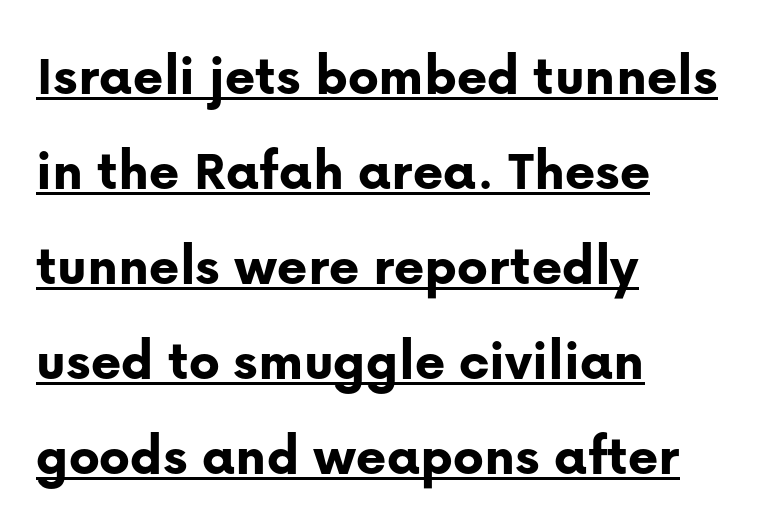
You could not count columns in this text — the font is proportionally spaced. You'd pick this weight for a headline — it's a proper bold. Words appear dense and cohesive because spacing is normal. Visually the block forms a straight wall on the left and a jagged coastline on the right. These characters rest on top of a visible drawn line. Observe the absence of serifs on each vertical stroke in this sample.
